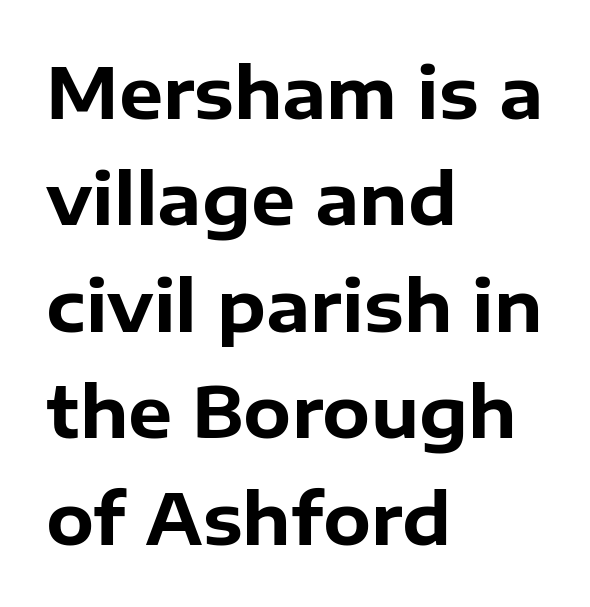
Here the designer chose a conventional face with non-uniform glyph widths. The face used here is a sans, in the tradition of grotesques and geometrics. Rendered with straight, roman letterforms. Default kerning and tracking; the words read as compact shapes. Layout note: lines flush left. Type without underlining.
